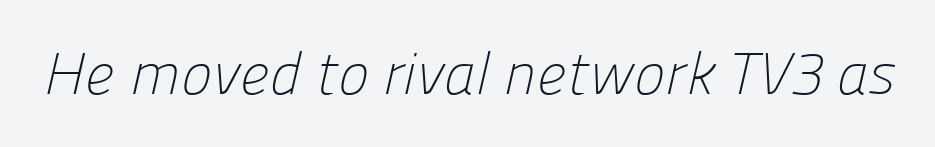
Q: Is the text bold? A: No.
Q: Is the typeface a serif or a sans-serif typeface? A: Sans-serif.
Q: Is the text underlined? A: No.
Q: Is the spacing between letters normal or unusually wide? A: Normal.
Q: Width (condensed, normal, or wide)? A: Normal.
Q: Stroke contrast? A: Low.
Q: x-height? A: Medium.
Q: Monospaced? A: No.
